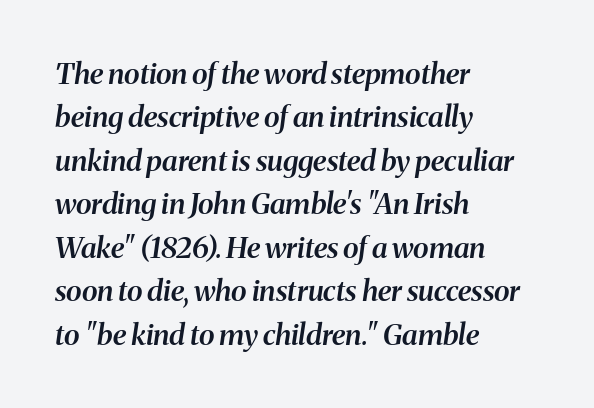
The image shows 29 px semibold serif type, italic (leaning right); set left-aligned, normal line spacing (1.5x), normal letter spacing, not underlined; medium stroke contrast and a medium x-height.
